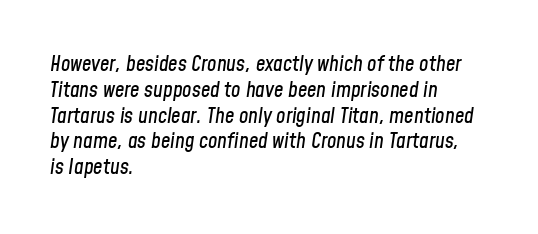
The image shows 21 px text type, italic (leaning right); set left-aligned, line spacing 1.23x, normal letter spacing, not underlined.
